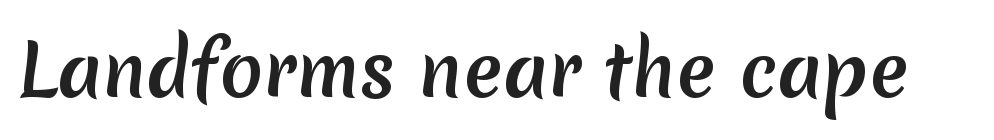
The image shows 71 px sans-serif type; set normal letter spacing, not underlined; medium stroke contrast and a medium x-height.
